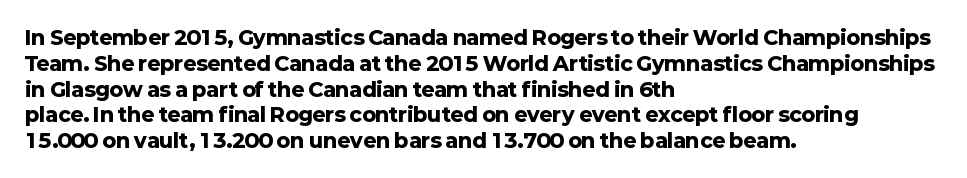
Q: Is the text bold? A: Yes.
Q: Is the text italic (slanted)? A: No, it is upright.
Q: Is the text underlined? A: No.
Q: How is the paragraph aligned? A: Left-aligned.
Q: Is the spacing between letters normal or unusually wide? A: Normal.
Q: Is the spacing between lines tight, normal or loose? A: Normal.
